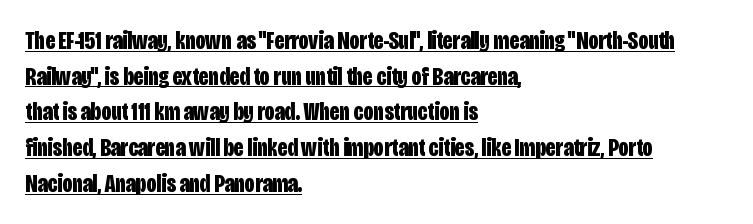
The face used here is rendered with its standard letterfit. You can tell it's not italic because the verticals are truly vertical. Normally led — the rows are evenly, conventionally spaced. The rendered words wear a rule along their underside. This is heavy type, rendered in bold. Which margin do the lines hug? The left one — the right edge is uneven.
